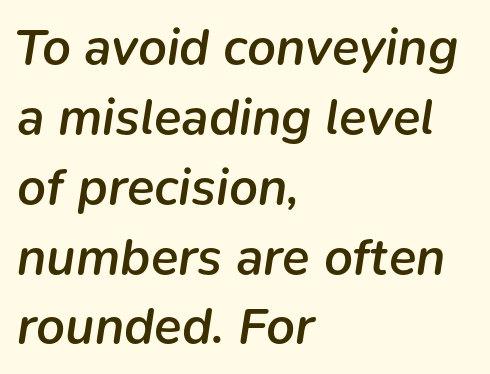
I'd describe the lettering as semibold — firm but not a full bold. Students, observe: this is what conventionally led text looks like. There is no visible air inserted between adjacent glyphs. Is the block centered? No — it sits flush against the left margin. This sample has the flowing, uneven cadence of proportional lettering.
